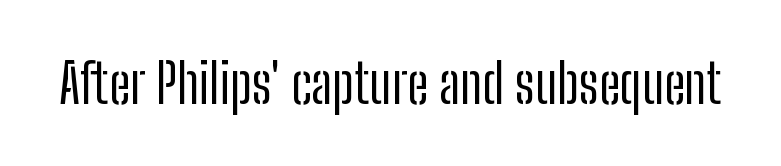
The image shows 54 px regular-weight, condensed sans-serif type, upright; set normal letter spacing, not underlined; low stroke contrast and a medium x-height.
